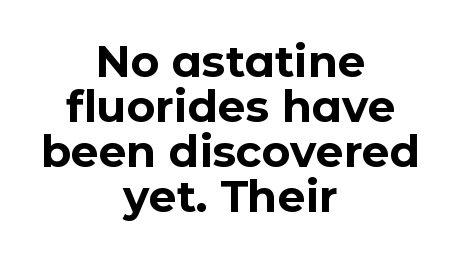
The strip under each line holds only bare page. The axis of the letterforms is exactly vertical. Each letter keeps its own natural width here, so spacing adapts to shape. Stroke terminals: plain, sans-serif. Regarding leading, the lines here are crowded together. Caption: bold face, heavy strokes.
